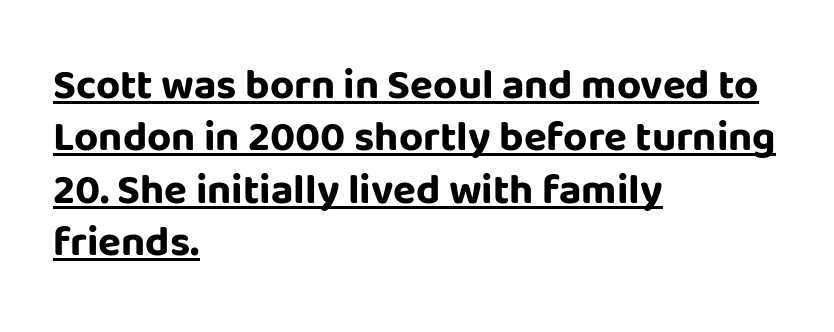
Q: Is the text bold? A: Yes.
Q: Is the text italic (slanted)? A: No, it is upright.
Q: Is the typeface a serif or a sans-serif typeface? A: Sans-serif.
Q: Is the text underlined? A: Yes.
Q: How is the paragraph aligned? A: Left-aligned.
Q: Is the spacing between letters normal or unusually wide? A: Normal.
Q: Is the spacing between lines tight, normal or loose? A: Normal.
Q: Width (condensed, normal, or wide)? A: Normal.
Q: Stroke contrast? A: Low.
Q: x-height? A: Large.
Q: Monospaced? A: No.
